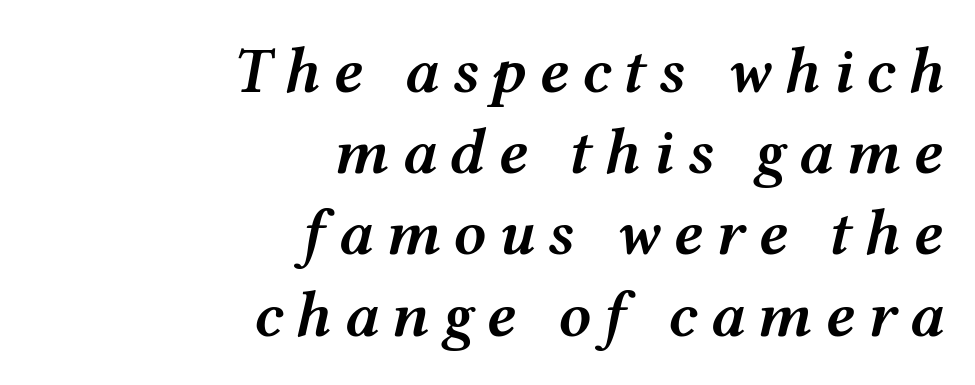
The image shows 65 px semibold, wide type, italic (leaning right); set right-aligned, normal line spacing (1.25x), not underlined; medium stroke contrast and a medium x-height.
